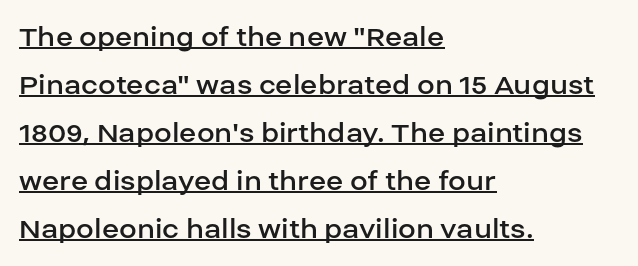
Q: Is the text bold? A: No.
Q: Is the text italic (slanted)? A: No, it is upright.
Q: Is the typeface a serif or a sans-serif typeface? A: Sans-serif.
Q: Is the text underlined? A: Yes.
Q: How is the paragraph aligned? A: Left-aligned.
Q: Is the spacing between letters normal or unusually wide? A: Normal.
Q: Is the spacing between lines tight, normal or loose? A: Normal.
Q: Width (condensed, normal, or wide)? A: Normal.
Q: Stroke contrast? A: Low.
Q: x-height? A: Large.
Q: Monospaced? A: No.
